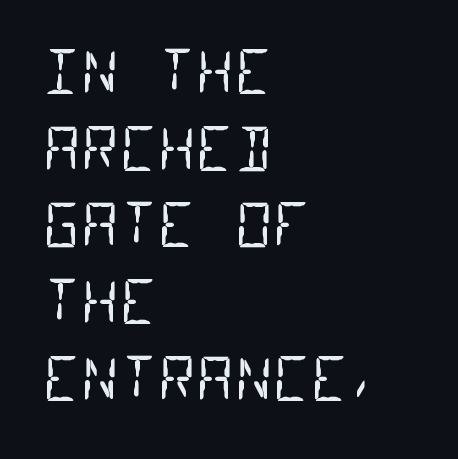
Q: Is the text bold? A: No.
Q: Is the typeface a serif or a sans-serif typeface? A: Sans-serif.
Q: Is the text underlined? A: No.
Q: How is the paragraph aligned? A: Left-aligned.
Q: Is the spacing between letters normal or unusually wide? A: Normal.
Q: Is the spacing between lines tight, normal or loose? A: Normal.
Q: Width (condensed, normal, or wide)? A: Condensed.
Q: Stroke contrast? A: Low.
Q: x-height? A: Large.
Q: Monospaced? A: Yes.
